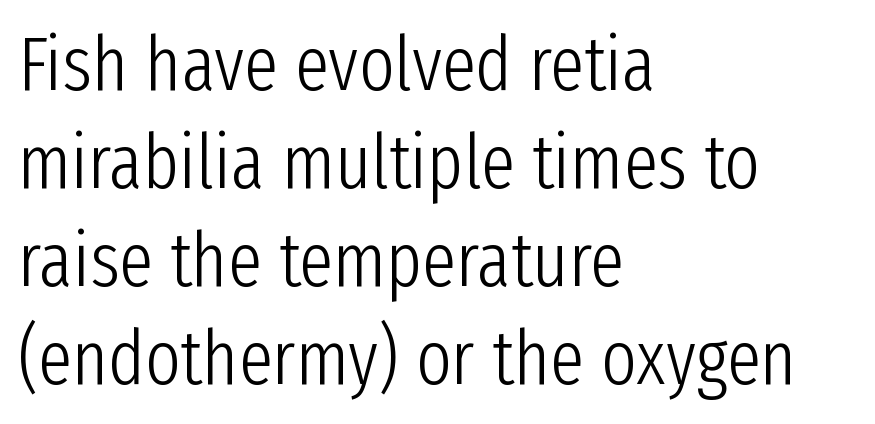
Q: Is the text bold? A: No.
Q: Is the text italic (slanted)? A: No, it is upright.
Q: Is the typeface a serif or a sans-serif typeface? A: Sans-serif.
Q: Is the text underlined? A: No.
Q: How is the paragraph aligned? A: Left-aligned.
Q: Is the spacing between letters normal or unusually wide? A: Normal.
Q: Is the spacing between lines tight, normal or loose? A: Normal.
Q: Width (condensed, normal, or wide)? A: Condensed.
Q: Stroke contrast? A: Low.
Q: x-height? A: Medium.
Q: Monospaced? A: No.
